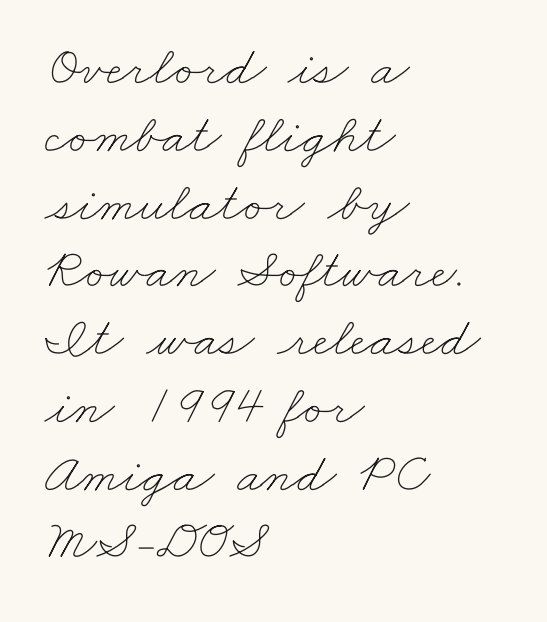
If you drew a ruler down the left edge, every line would touch it. Plain, unruled lines of type. The gaps between neighbouring characters are ordinary and unremarkable. No chunkiness to these letters — they're not bold. The passage shown is typed in a proportional face where columns would drift.
